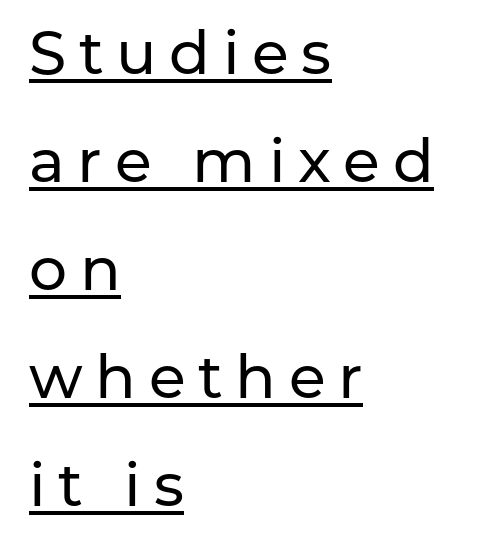
Q: Is the text italic (slanted)? A: No, it is upright.
Q: Is the typeface a serif or a sans-serif typeface? A: Sans-serif.
Q: Is the text underlined? A: Yes.
Q: How is the paragraph aligned? A: Left-aligned.
Q: Is the spacing between letters normal or unusually wide? A: Unusually wide.
Q: Width (condensed, normal, or wide)? A: Normal.
Q: Stroke contrast? A: Low.
Q: x-height? A: Medium.
Q: Monospaced? A: No.
